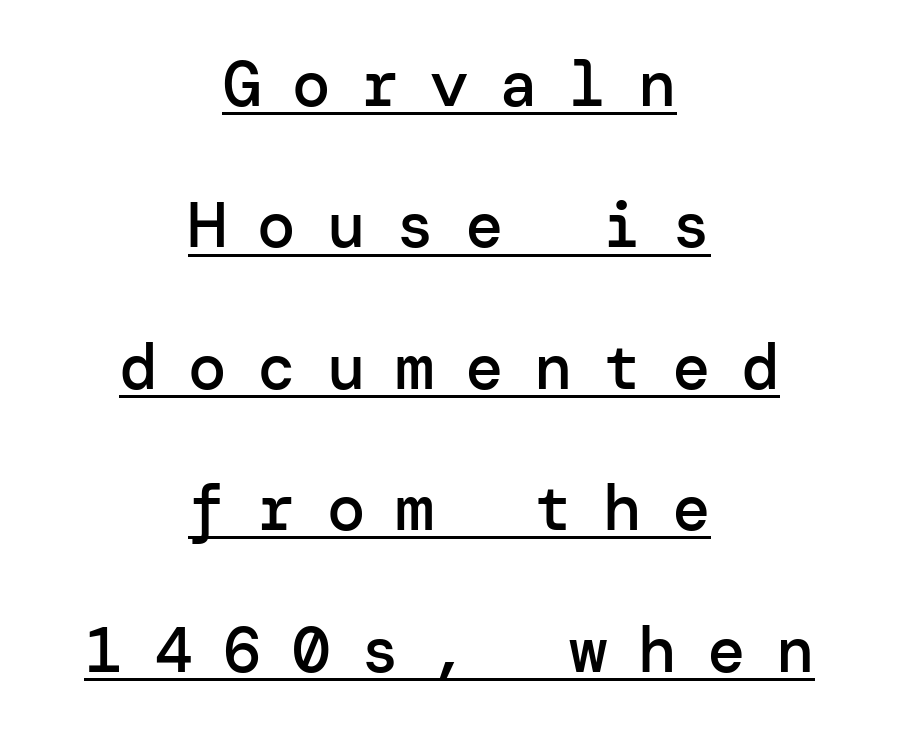
Q: Is the text bold? A: Semi-bold.
Q: Is the text italic (slanted)? A: No, it is upright.
Q: Is the typeface a serif or a sans-serif typeface? A: Sans-serif.
Q: Is the text underlined? A: Yes.
Q: How is the paragraph aligned? A: Centered.
Q: Is the spacing between letters normal or unusually wide? A: Unusually wide.
Q: Is the spacing between lines tight, normal or loose? A: Loose.
Q: Width (condensed, normal, or wide)? A: Normal.
Q: Stroke contrast? A: Low.
Q: x-height? A: Medium.
